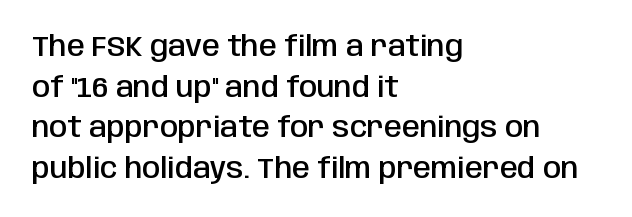
The image shows 29 px semibold, condensed sans-serif type, upright; set left-aligned, normal line spacing (1.4x), normal letter spacing, not underlined; low stroke contrast and a large x-height.
